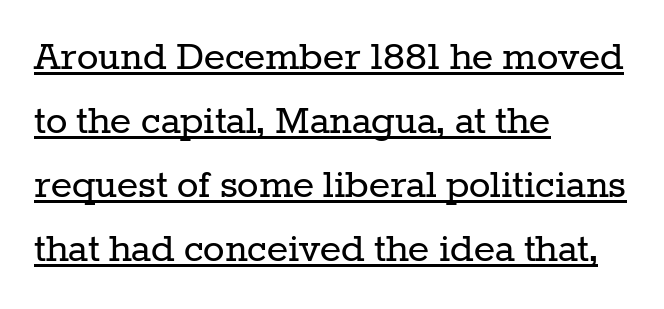
Q: Is the text bold? A: No.
Q: Is the text italic (slanted)? A: No, it is upright.
Q: Is the typeface a serif or a sans-serif typeface? A: Serif.
Q: Is the text underlined? A: Yes.
Q: How is the paragraph aligned? A: Left-aligned.
Q: Is the spacing between letters normal or unusually wide? A: Normal.
Q: Is the spacing between lines tight, normal or loose? A: Normal.
Q: Width (condensed, normal, or wide)? A: Normal.
Q: Stroke contrast? A: Low.
Q: x-height? A: Medium.
Q: Monospaced? A: No.
